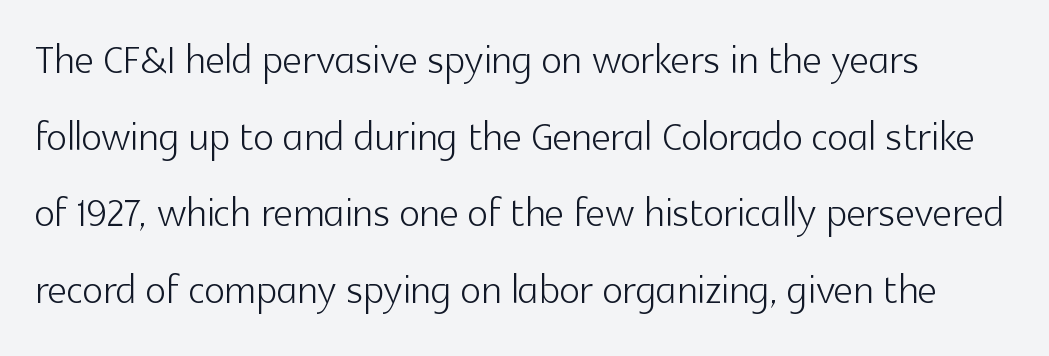
Q: Is the text bold? A: No.
Q: Is the text italic (slanted)? A: No, it is upright.
Q: Is the typeface a serif or a sans-serif typeface? A: Sans-serif.
Q: Is the text underlined? A: No.
Q: Is the spacing between letters normal or unusually wide? A: Normal.
Q: Is the spacing between lines tight, normal or loose? A: Normal.
Q: Width (condensed, normal, or wide)? A: Normal.
Q: x-height? A: Medium.
Q: Monospaced? A: No.
